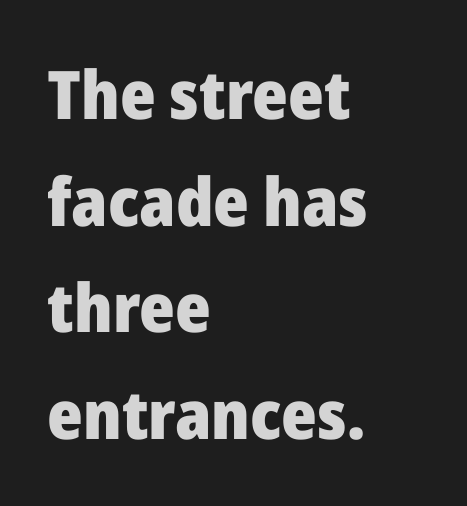
Q: Is the text bold? A: Yes.
Q: Is the text italic (slanted)? A: No, it is upright.
Q: Is the typeface a serif or a sans-serif typeface? A: Sans-serif.
Q: Is the text underlined? A: No.
Q: How is the paragraph aligned? A: Left-aligned.
Q: Is the spacing between letters normal or unusually wide? A: Normal.
Q: Is the spacing between lines tight, normal or loose? A: Normal.
Q: Width (condensed, normal, or wide)? A: Normal.
Q: Stroke contrast? A: Low.
Q: x-height? A: Medium.
Q: Monospaced? A: No.
